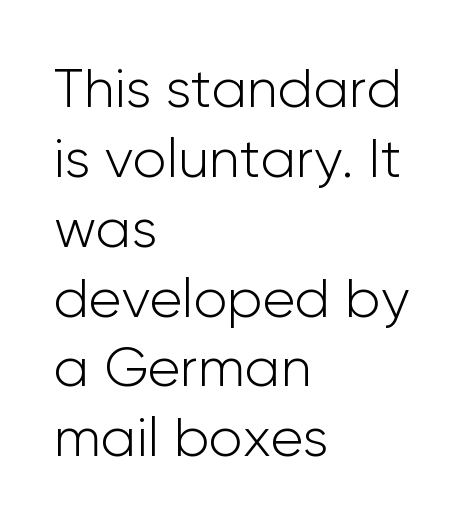
Anything drawn beneath the words? Only blank space. The type is set solid horizontally, with unmodified tracking. Notice how the passage keeps a crisp vertical edge on the left only. Style check: upright.
